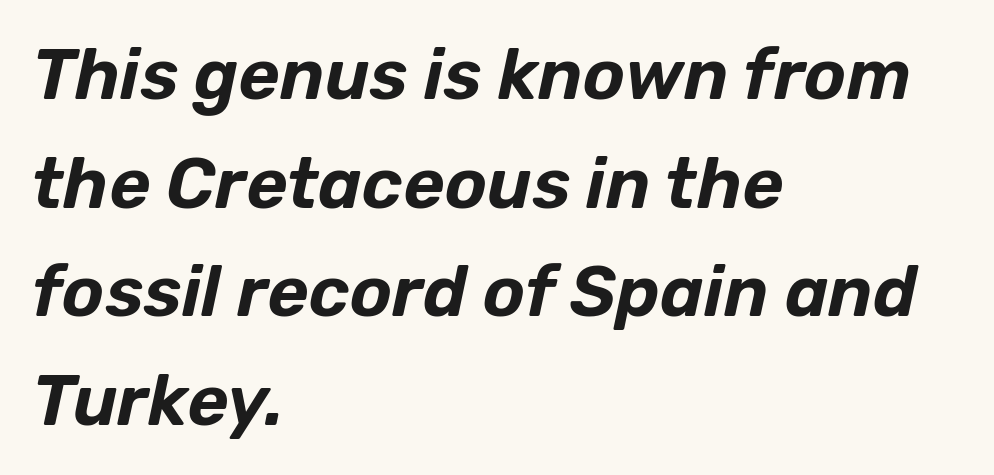
The image shows 71 px text type, italic (leaning right); set left-aligned, normal line spacing (1.53x), normal letter spacing, not underlined; low stroke contrast and a medium x-height.
